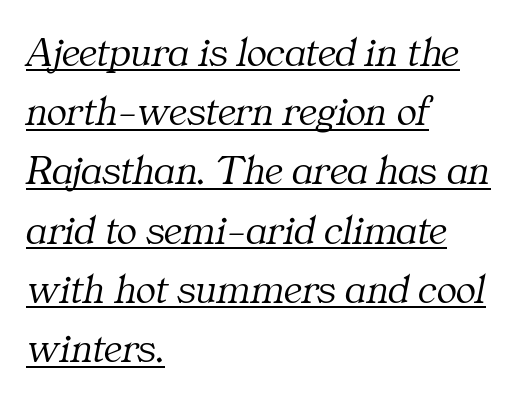
{"serif": "yes", "italic": "yes", "lean": "right", "slant_degrees": 11, "bold": "no", "weight": "light", "width": "normal", "stroke_contrast": "medium", "x_height": "medium", "monospaced": "no", "underline": "yes", "align": "left", "line_spacing": "normal", "line_spacing_ratio": 1.41, "letter_spacing": "normal", "letter_spacing_em": 0.0, "glyph_px": 42}
